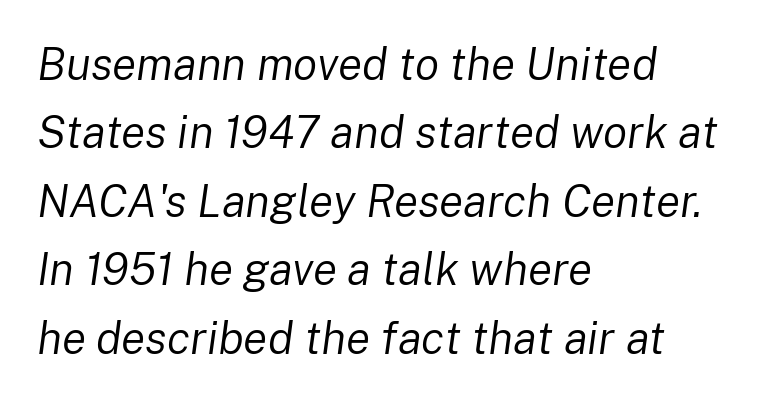
The space directly below the letters is spotless. Spacing verdict: proportional, widths tailored to each character. Is the type slanted? Yes — the strokes lean at a clear angle. Horizontal bands of white between lines are of average thickness.
